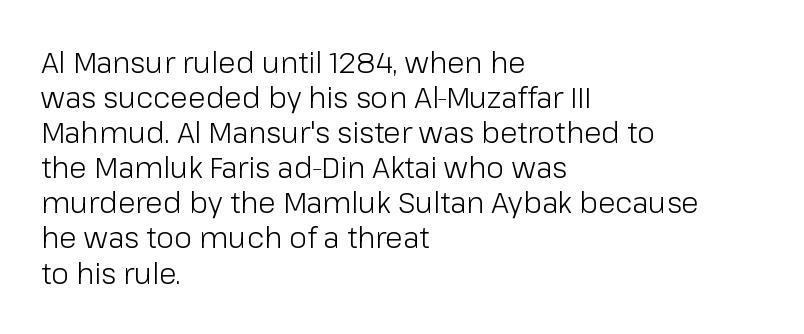
The image shows 29 px light sans-serif type, upright; set left-aligned, line spacing 1.21x, normal letter spacing, not underlined; low stroke contrast and a medium x-height.
